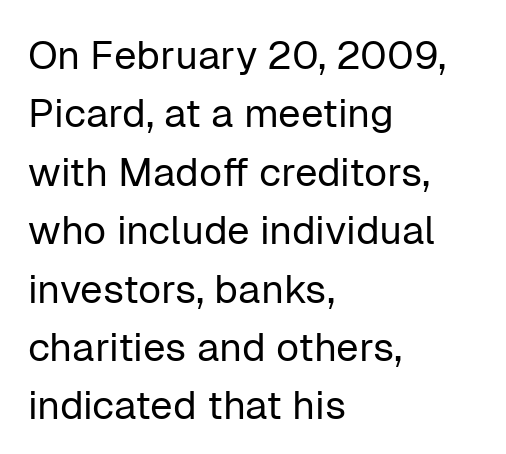
The space between consecutive lines is moderate. The face used here is a sans, in the tradition of grotesques and geometrics. The gap between lines stays unmarked. Teacher's note: observe the even left margin — that is flush-left alignment. Posture: vertical. This sample has the flowing, uneven cadence of proportional lettering.
